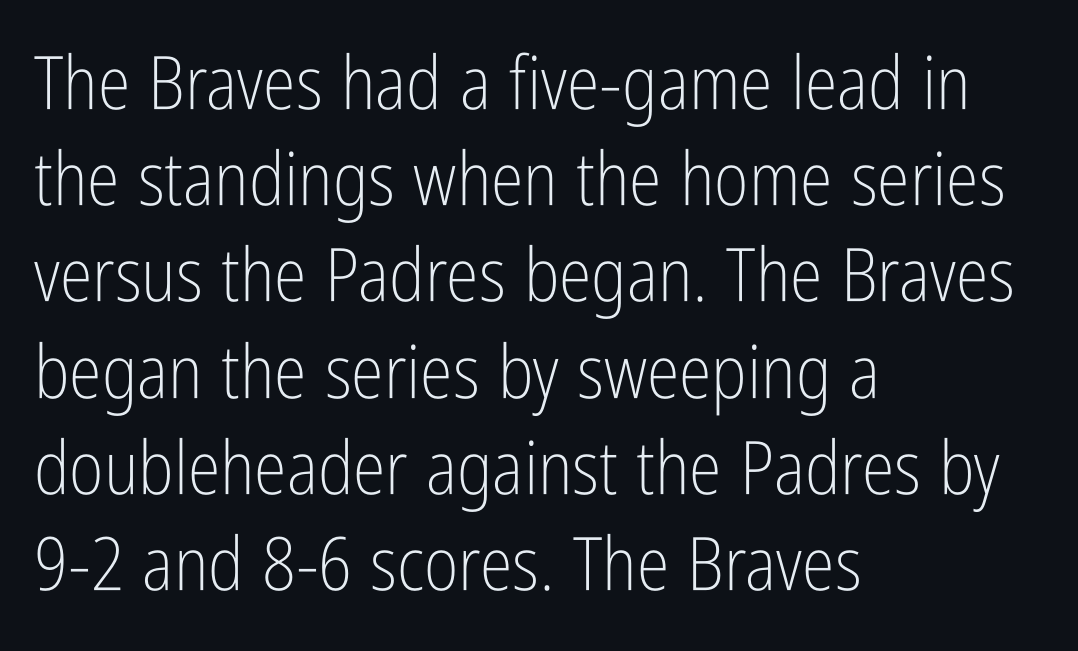
Q: Is the text bold? A: No.
Q: Is the text italic (slanted)? A: No, it is upright.
Q: Is the typeface a serif or a sans-serif typeface? A: Sans-serif.
Q: Is the text underlined? A: No.
Q: How is the paragraph aligned? A: Left-aligned.
Q: Is the spacing between letters normal or unusually wide? A: Normal.
Q: Is the spacing between lines tight, normal or loose? A: Normal.
Q: Width (condensed, normal, or wide)? A: Condensed.
Q: Stroke contrast? A: Low.
Q: x-height? A: Medium.
Q: Monospaced? A: No.
